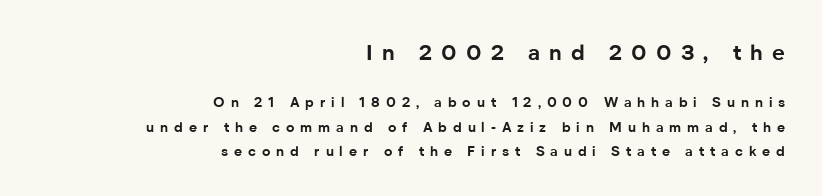
The image shows 22 px bold type, upright; set right-aligned, line spacing 1.72x, unusually wide letter spacing (+0.42 em), not underlined; the first (top) block is 1.57x larger.
